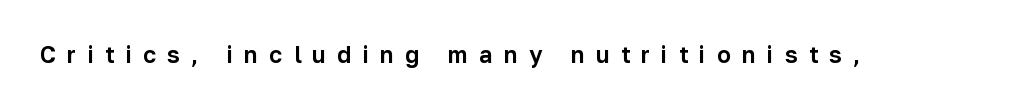
The image shows 23 px text type, upright; set unusually wide letter spacing (+0.49 em), not underlined.
